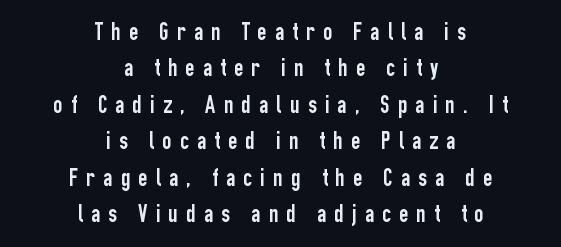
Q: Is the text italic (slanted)? A: No, it is upright.
Q: Is the text underlined? A: No.
Q: How is the paragraph aligned? A: Centered.
Q: Is the spacing between letters normal or unusually wide? A: Unusually wide.
Q: Is the spacing between lines tight, normal or loose? A: Normal.
